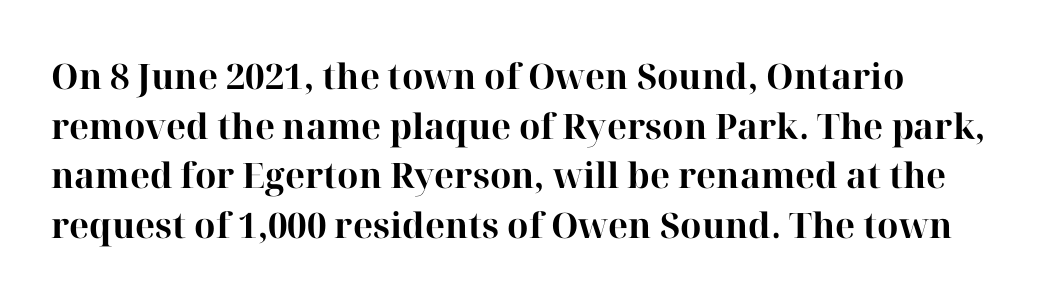
{"serif": "yes", "italic": "no", "bold": "yes", "weight": "bold", "width": "normal", "stroke_contrast": "high", "x_height": "medium", "monospaced": "no", "underline": "no", "line_spacing": "normal", "line_spacing_ratio": 1.42, "letter_spacing": "normal", "letter_spacing_em": 0.0, "glyph_px": 35}
